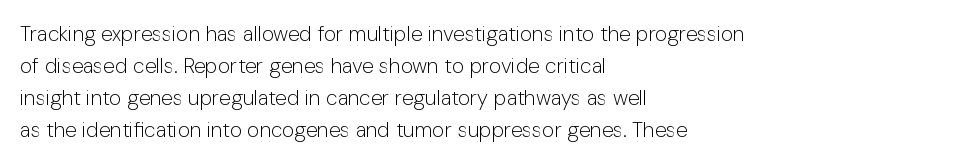
{"italic": "no", "bold": "no", "underline": "no", "align": "left", "line_spacing": "normal", "line_spacing_ratio": 1.53, "letter_spacing": "normal", "letter_spacing_em": 0.0, "glyph_px": 21}
